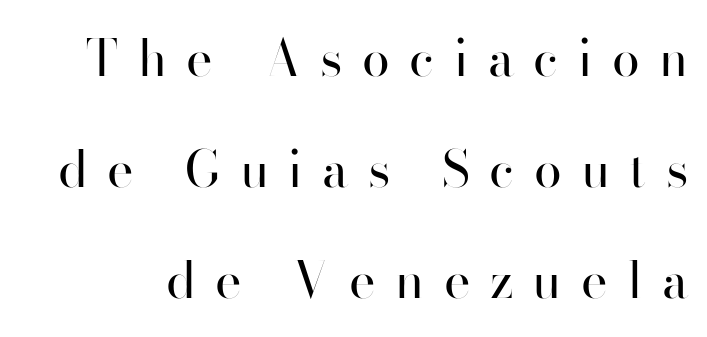
Q: Is the text bold? A: No.
Q: Is the text italic (slanted)? A: No, it is upright.
Q: Is the typeface a serif or a sans-serif typeface? A: Sans-serif.
Q: Is the text underlined? A: No.
Q: Is the spacing between letters normal or unusually wide? A: Unusually wide.
Q: Is the spacing between lines tight, normal or loose? A: Loose.
Q: Width (condensed, normal, or wide)? A: Normal.
Q: Stroke contrast? A: High.
Q: x-height? A: Small.
Q: Monospaced? A: No.
